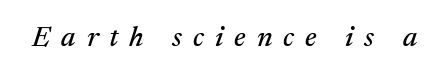
Q: Is the text italic (slanted)? A: Yes, it leans right by about 17 degrees.
Q: Is the typeface a serif or a sans-serif typeface? A: Serif.
Q: Is the text underlined? A: No.
Q: Is the spacing between letters normal or unusually wide? A: Unusually wide.
Q: Width (condensed, normal, or wide)? A: Normal.
Q: Stroke contrast? A: Medium.
Q: x-height? A: Medium.
Q: Monospaced? A: No.
